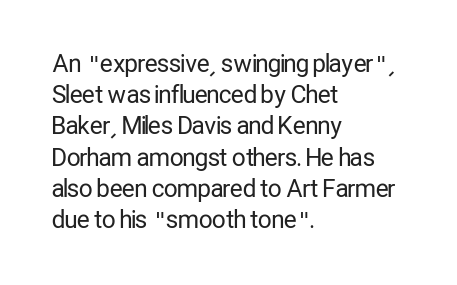
Q: Is the text bold? A: No.
Q: Is the text italic (slanted)? A: No, it is upright.
Q: Is the text underlined? A: No.
Q: How is the paragraph aligned? A: Left-aligned.
Q: Is the spacing between letters normal or unusually wide? A: Normal.
Q: Is the spacing between lines tight, normal or loose? A: Normal.
